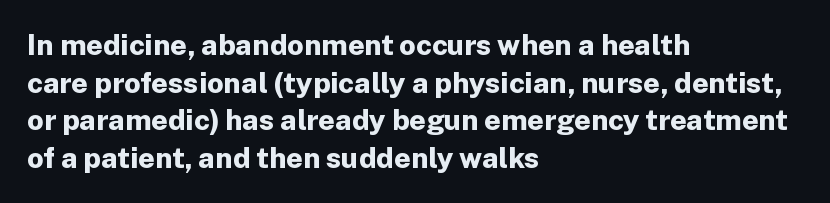
A typesetter would call this proportional, since set widths differ per character. Here the glyphs are tracked normally, forming tight word shapes. Pretty heavy lettering here — definitely bold. Each row of text sits above clean, open space. Nope, no serifs anywhere on these letters.
